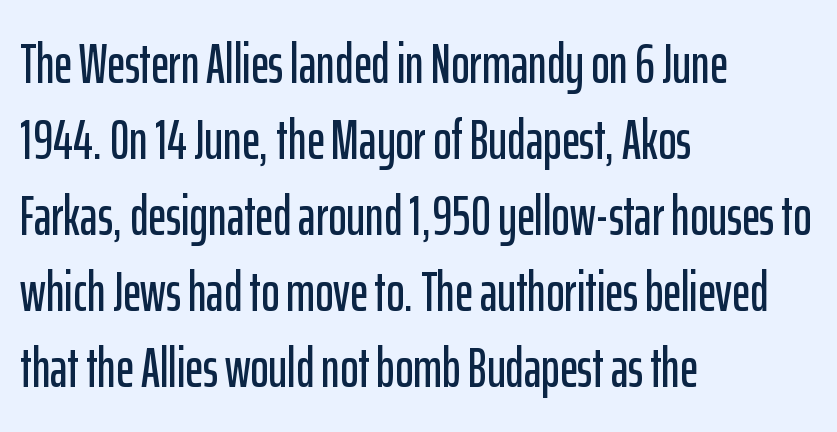
{"serif": "no", "italic": "no", "width": "condensed", "stroke_contrast": "low", "x_height": "medium", "monospaced": "no", "underline": "no", "align": "left", "line_spacing": "normal", "line_spacing_ratio": 1.38, "letter_spacing": "normal", "letter_spacing_em": 0.0, "glyph_px": 55}
